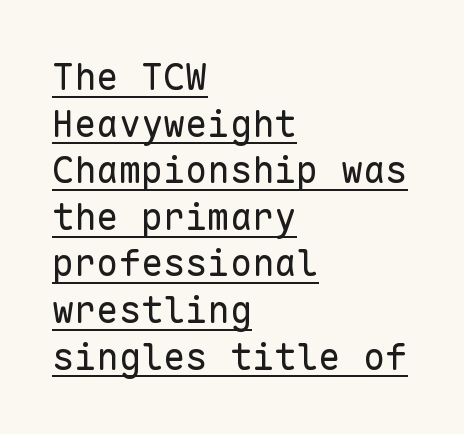
The image shows 37 px regular-weight sans-serif type, upright, monospaced; set left-aligned, normal line spacing (1.26x), normal letter spacing, underlined; low stroke contrast and a medium x-height.
